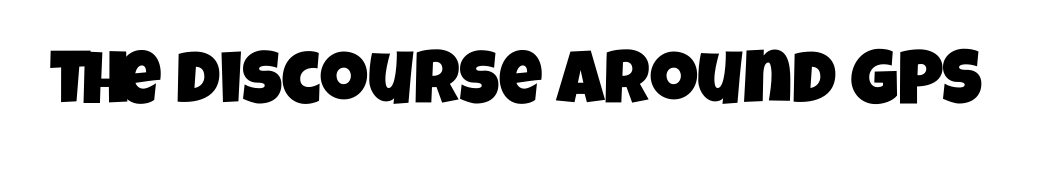
The face used here is a sans, in the tradition of grotesques and geometrics. Unmarked baselines from the first word to the last. The rendering keeps characters at their native spacing. Is this a fixed-width face? No — the glyphs have proportional, varying widths.
